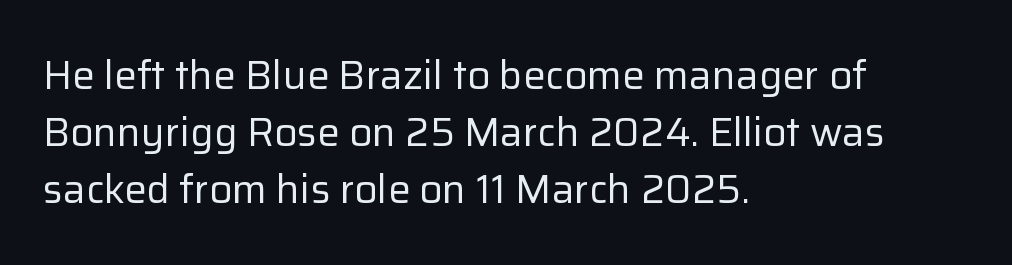
{"serif": "no", "italic": "no", "bold": "no", "weight": "regular", "width": "normal", "stroke_contrast": "low", "x_height": "medium", "monospaced": "no", "underline": "no", "align": "left", "line_spacing": "normal", "line_spacing_ratio": 1.43, "letter_spacing": "normal", "letter_spacing_em": 0.0, "glyph_px": 40}
